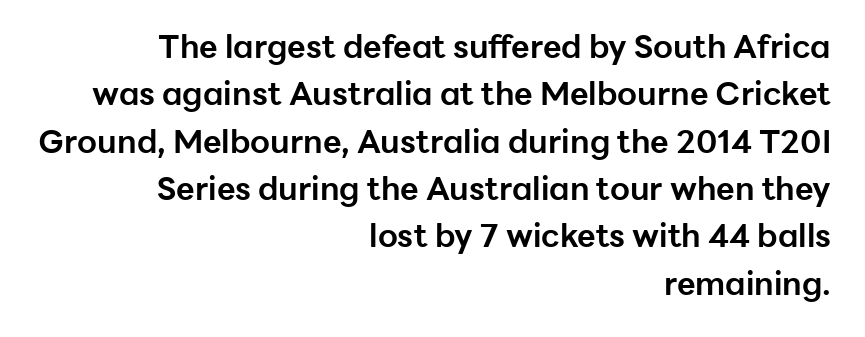
The lines are quadded right. Plain, unruled lines of type. Does the type have serifs? No, each stem ends abruptly. Leading: standard. Observe the ordinary spacing: letters are neighbours, not strangers. You could not count columns in this text — the font is proportionally spaced.
